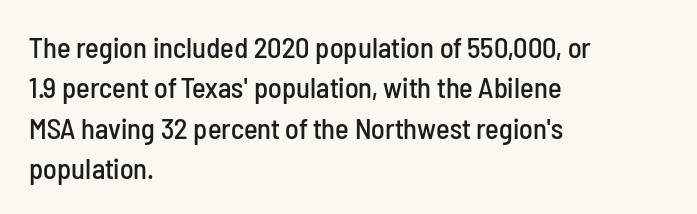
Teacher's note: observe the even left margin — that is flush-left alignment. Each letter's strokes conclude bluntly, with no projecting serifs. This sample uses plain, unmodified letter spacing. The lines sit at an ordinary, default distance from one another. The axis of the letterforms is exactly vertical. Words float on clear page, feet unadorned.
